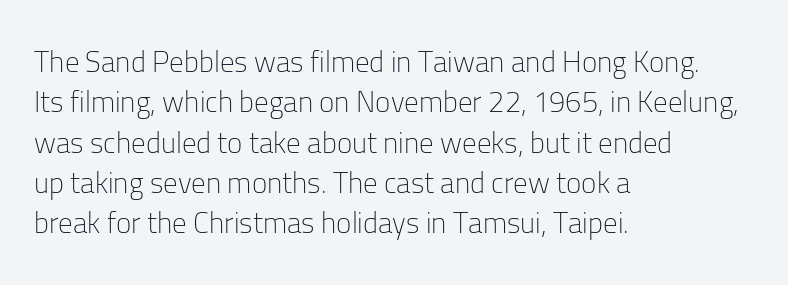
{"serif": "no", "italic": "no", "bold": "no", "weight": "light", "width": "normal", "stroke_contrast": "low", "x_height": "medium", "monospaced": "no", "underline": "no", "align": "left", "line_spacing": "normal", "line_spacing_ratio": 1.39, "letter_spacing": "normal", "letter_spacing_em": 0.0, "glyph_px": 29}
